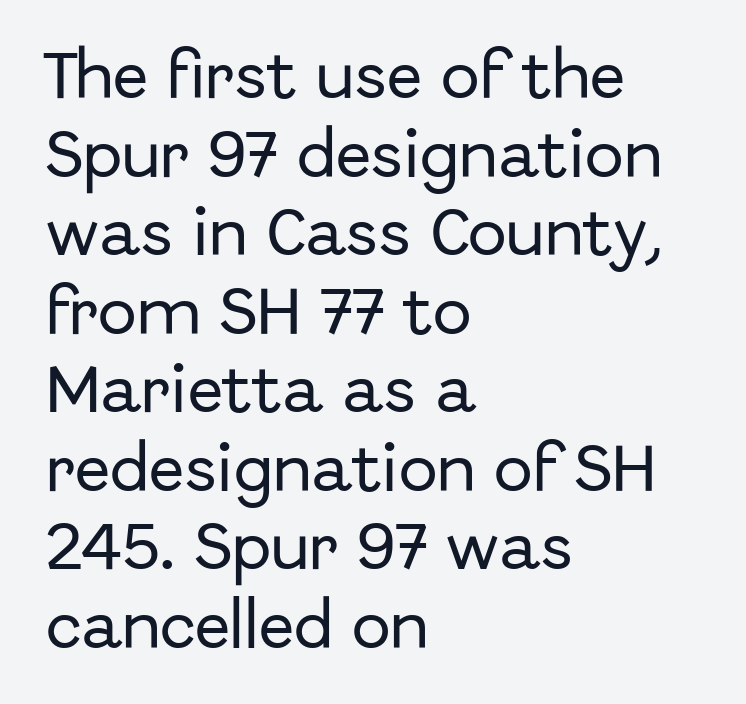
Q: Is the text italic (slanted)? A: No, it is upright.
Q: Is the typeface a serif or a sans-serif typeface? A: Sans-serif.
Q: Is the text underlined? A: No.
Q: How is the paragraph aligned? A: Left-aligned.
Q: Is the spacing between letters normal or unusually wide? A: Normal.
Q: Is the spacing between lines tight, normal or loose? A: Normal.
Q: Width (condensed, normal, or wide)? A: Normal.
Q: Stroke contrast? A: Low.
Q: x-height? A: Medium.
Q: Monospaced? A: No.
